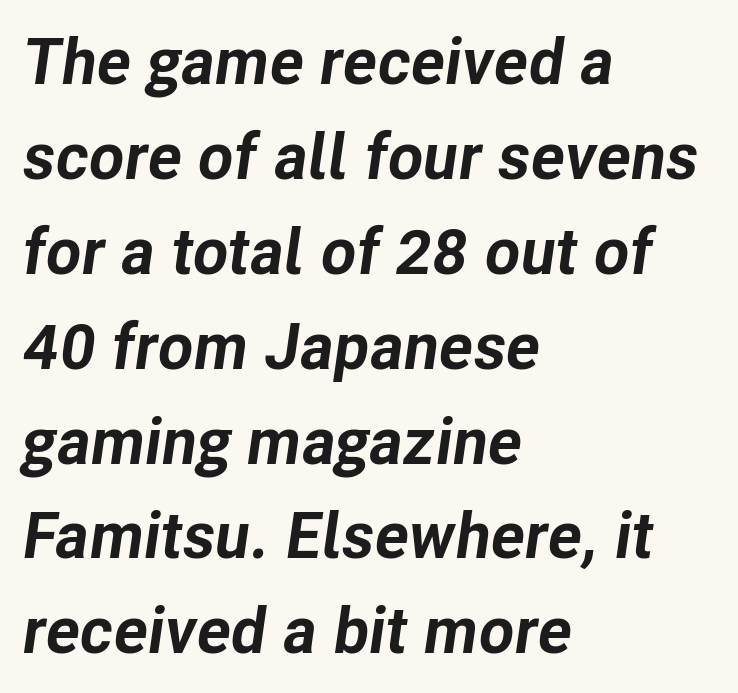
Posture: slanted. The letters sit at their default tracking, neither squeezed nor spread. Honestly, the row spacing looks completely unremarkable. Horizontal alignment here is leftward, the default for most running prose. The typesetting leans heavy: a genuine bold. Nobody drew a line under any word here.
